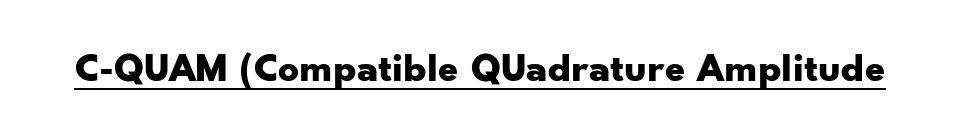
The image shows 41 px bold, wide sans-serif type, upright; set normal letter spacing, underlined; low stroke contrast and a small x-height.
